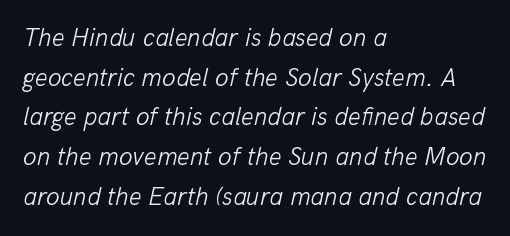
Q: Is the text bold? A: No.
Q: Is the text italic (slanted)? A: Yes, it leans right by about 13 degrees.
Q: Is the text underlined? A: No.
Q: How is the paragraph aligned? A: Left-aligned.
Q: Is the spacing between letters normal or unusually wide? A: Normal.
Q: Is the spacing between lines tight, normal or loose? A: Normal.
